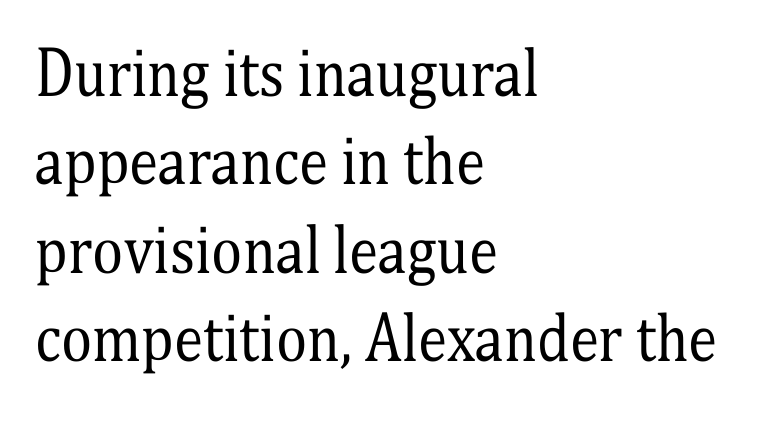
The image shows 59 px regular-weight, condensed serif type, upright; set left-aligned, normal line spacing (1.5x), normal letter spacing, not underlined; medium stroke contrast and a medium x-height.
